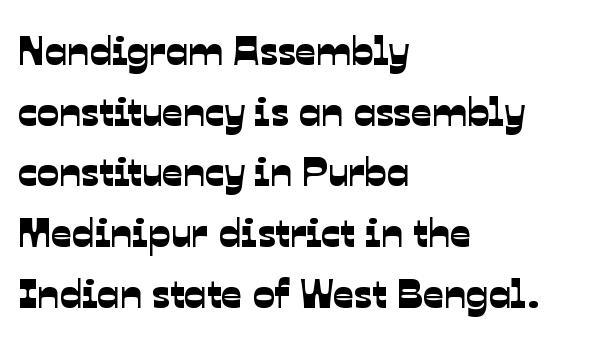
Words float on clear page, feet unadorned. What stands out about the letter spacing? Nothing — it is the standard amount. Does the copy run flush right? No — it runs flush left. The vertical gap from one line to the next is medium. Each letter keeps its own natural width here, so spacing adapts to shape. These lines are composed in type without serifs.
